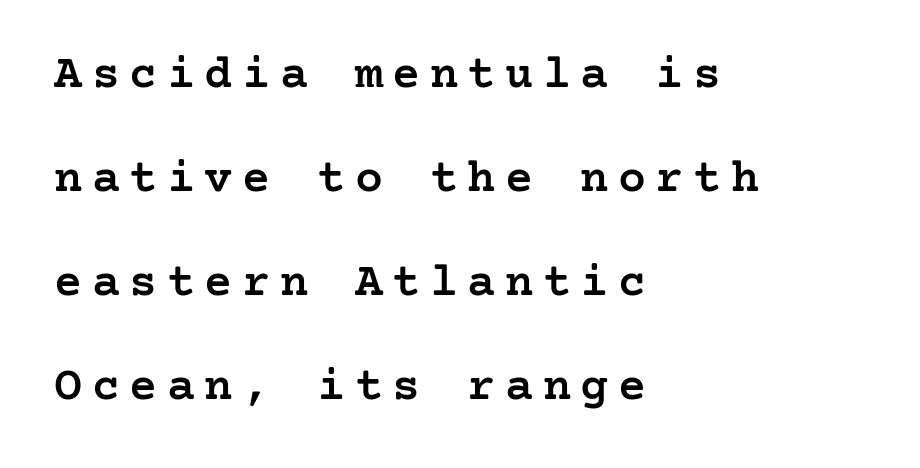
Widely set lines give the paragraph a tall, airy silhouette. The passage is arranged the way most books set body copy — flush left. Do the letters lean? They stand straight. The foot of each line stays bare and open. Strokes here are thickened, but only to semibold level.
